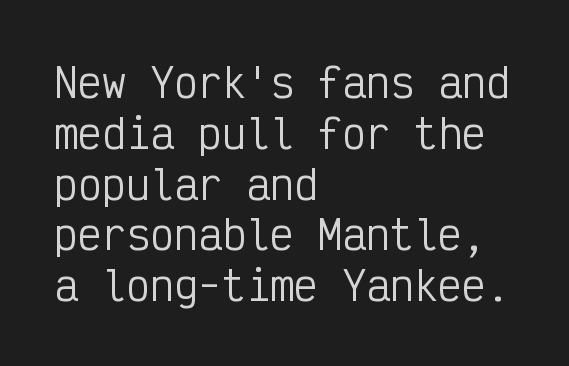
{"serif": "no", "italic": "no", "bold": "no", "weight": "regular", "width": "condensed", "stroke_contrast": "low", "x_height": "medium", "monospaced": "yes", "underline": "no", "align": "left", "line_spacing": "normal", "line_spacing_ratio": 1.27, "letter_spacing": "normal", "letter_spacing_em": 0.0, "glyph_px": 40}
